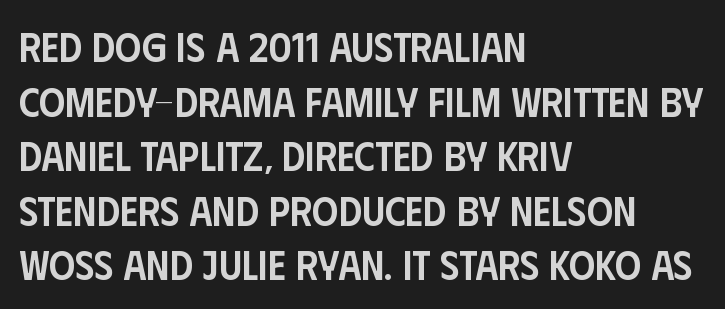
Q: Is the text bold? A: Semi-bold.
Q: Is the text italic (slanted)? A: No, it is upright.
Q: Is the typeface a serif or a sans-serif typeface? A: Sans-serif.
Q: Is the text underlined? A: No.
Q: How is the paragraph aligned? A: Left-aligned.
Q: Is the spacing between letters normal or unusually wide? A: Normal.
Q: Is the spacing between lines tight, normal or loose? A: Normal.
Q: Width (condensed, normal, or wide)? A: Condensed.
Q: Stroke contrast? A: Low.
Q: x-height? A: Large.
Q: Monospaced? A: No.
